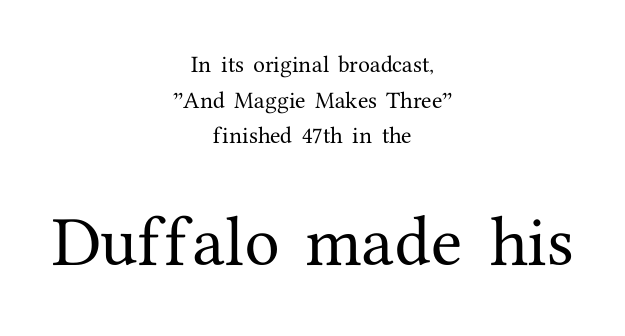
The designer went with a serif here, giving each stem small feet. The words here are not underlined. Between these two stacked blocks, the lower one wins on size. The passage shown has conventional tracking throughout. The paragraph has two soft edges and a firm central axis.
